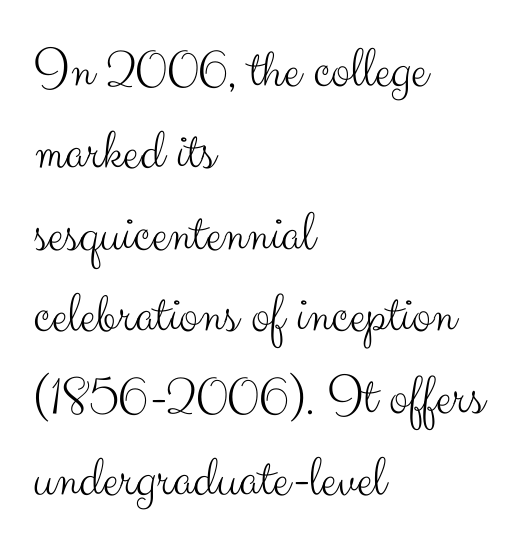
The image shows 58 px light sans-serif type; set left-aligned, normal line spacing (1.41x), normal letter spacing, not underlined; medium stroke contrast and a small x-height.
